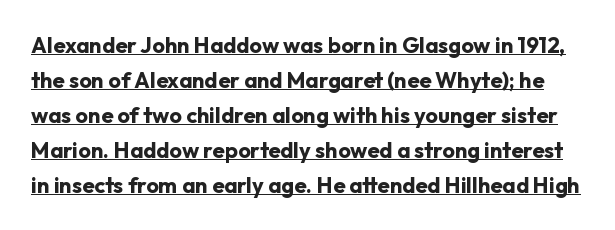
Q: Is the text bold? A: Yes.
Q: Is the text italic (slanted)? A: No, it is upright.
Q: Is the text underlined? A: Yes.
Q: Is the spacing between letters normal or unusually wide? A: Normal.
Q: Is the spacing between lines tight, normal or loose? A: Normal.
